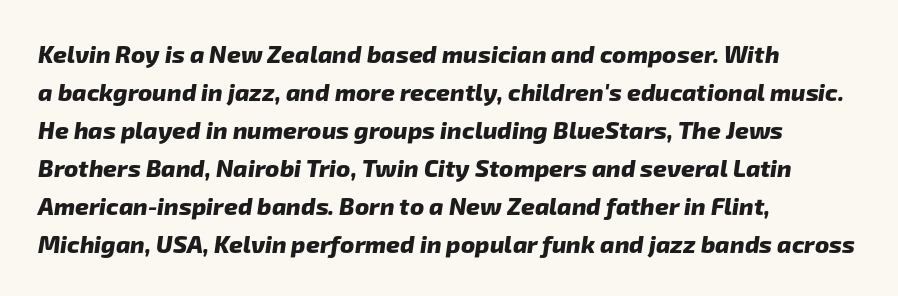
Q: Is the text bold? A: Yes.
Q: Is the text underlined? A: No.
Q: How is the paragraph aligned? A: Left-aligned.
Q: Is the spacing between letters normal or unusually wide? A: Normal.
Q: Is the spacing between lines tight, normal or loose? A: Normal.
